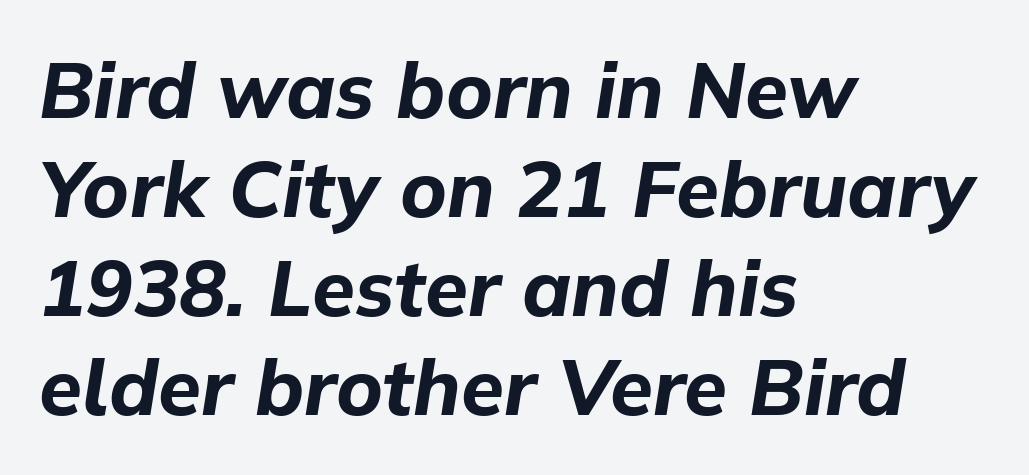
{"italic": "yes", "lean": "right", "slant_degrees": 9, "bold": "yes", "weight": "bold", "width": "normal", "stroke_contrast": "low", "x_height": "medium", "monospaced": "no", "underline": "no", "align": "left", "line_spacing": "normal", "line_spacing_ratio": 1.27, "letter_spacing": "normal", "letter_spacing_em": 0.0, "glyph_px": 78}
